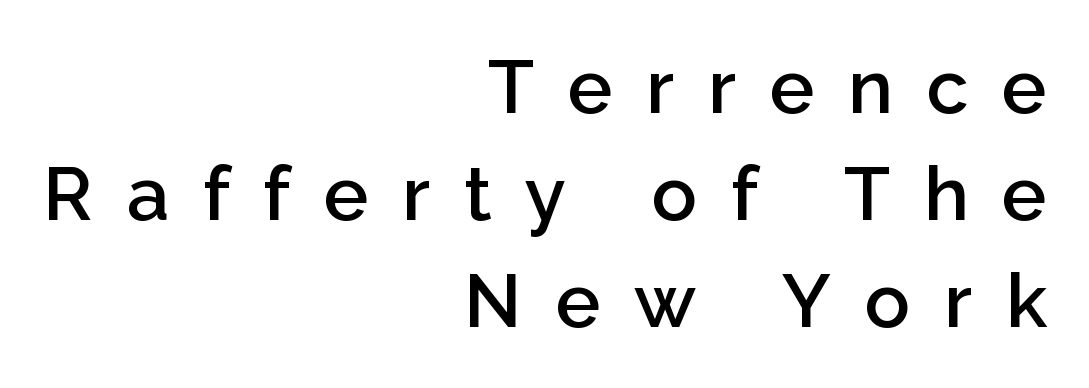
The image shows 75 px semibold sans-serif type, upright; set right-aligned, normal line spacing (1.43x), unusually wide letter spacing (+0.45 em), not underlined; low stroke contrast and a medium x-height.
